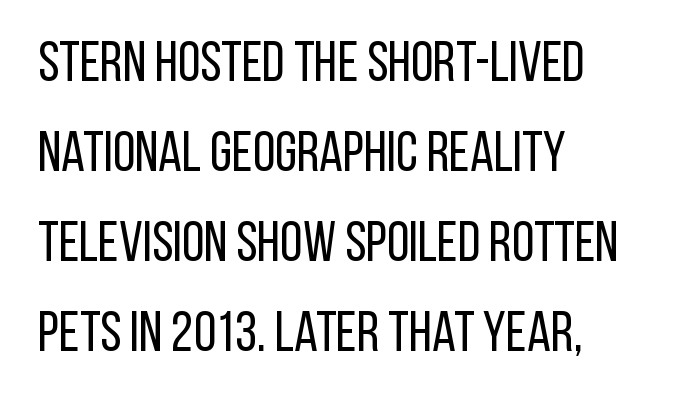
{"serif": "no", "italic": "no", "bold": "no", "weight": "regular", "width": "condensed", "stroke_contrast": "low", "x_height": "large", "monospaced": "no", "underline": "no", "align": "left", "line_spacing": "normal", "line_spacing_ratio": 1.58, "letter_spacing": "normal", "letter_spacing_em": 0.0, "glyph_px": 57}
